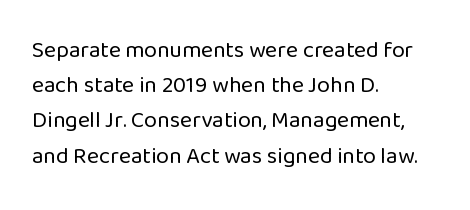
{"italic": "no", "bold": "no", "underline": "no", "align": "left", "line_spacing": "normal", "line_spacing_ratio": 1.53, "letter_spacing": "normal", "letter_spacing_em": 0.0, "glyph_px": 23}
